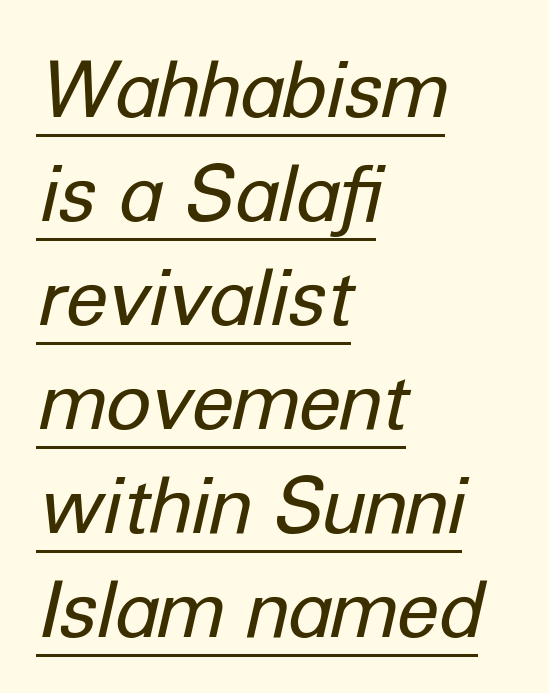
The image shows 77 px regular-weight type, italic (leaning right); set left-aligned, normal line spacing (1.35x), normal letter spacing, underlined; low stroke contrast and a medium x-height.
